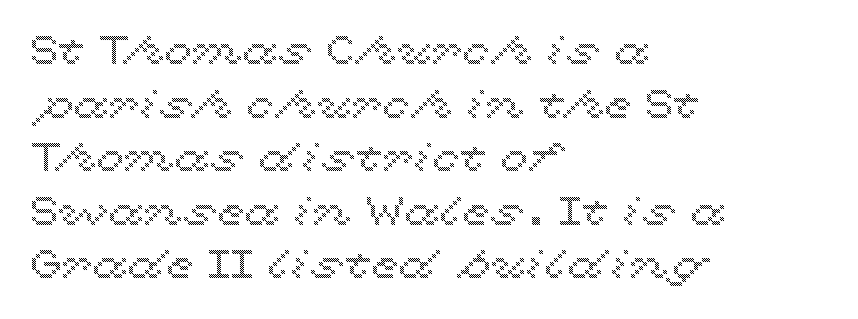
Q: Is the text italic (slanted)? A: Yes.
Q: Is the text underlined? A: No.
Q: How is the paragraph aligned? A: Left-aligned.
Q: Is the spacing between letters normal or unusually wide? A: Normal.
Q: Is the spacing between lines tight, normal or loose? A: Normal.
Q: Width (condensed, normal, or wide)? A: Wide.
Q: x-height? A: Medium.
Q: Monospaced? A: No.
